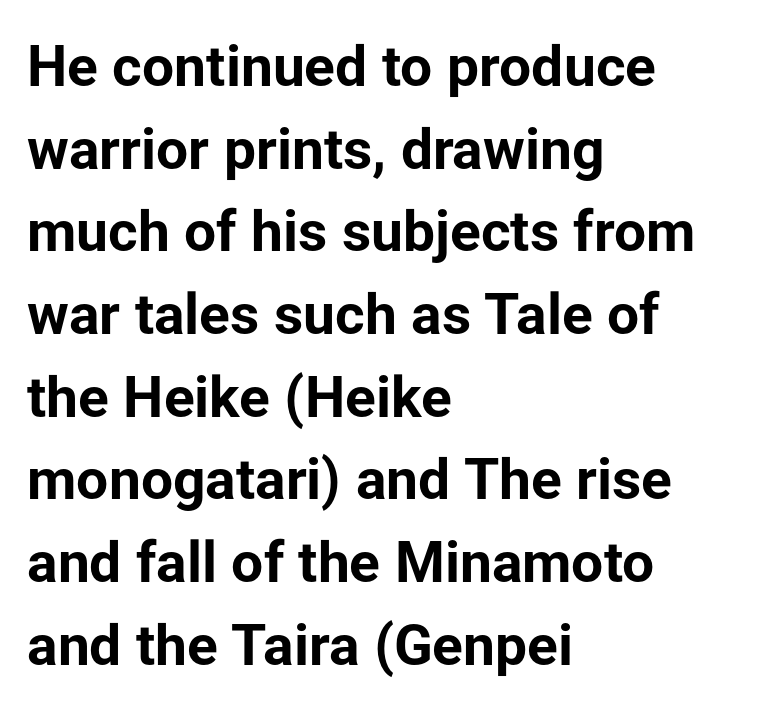
Notice how descenders clear the ascenders below comfortably — that's standard leading. No italicization has been applied; the sample stays upright. The glyphs have the mass of a bold cut. Rule under the text: the space is simply empty. Observe the absence of serifs on each vertical stroke in this sample. The passage shown is typed in a proportional face where columns would drift.
